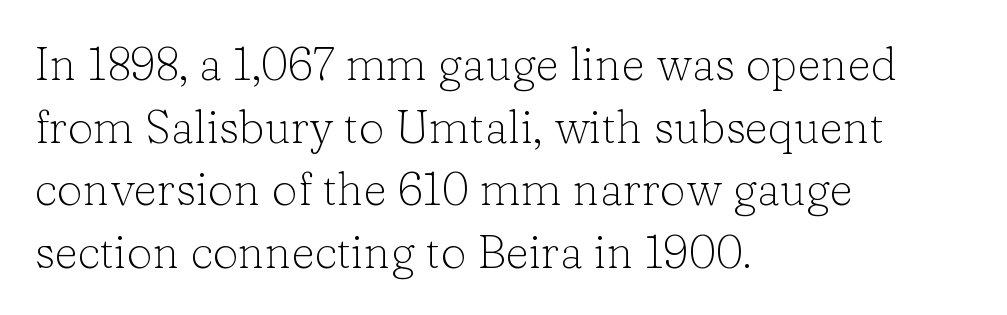
Q: Is the text bold? A: No.
Q: Is the text italic (slanted)? A: No, it is upright.
Q: Is the typeface a serif or a sans-serif typeface? A: Serif.
Q: Is the text underlined? A: No.
Q: How is the paragraph aligned? A: Left-aligned.
Q: Is the spacing between letters normal or unusually wide? A: Normal.
Q: Is the spacing between lines tight, normal or loose? A: Normal.
Q: Width (condensed, normal, or wide)? A: Normal.
Q: Stroke contrast? A: Low.
Q: x-height? A: Medium.
Q: Monospaced? A: No.
